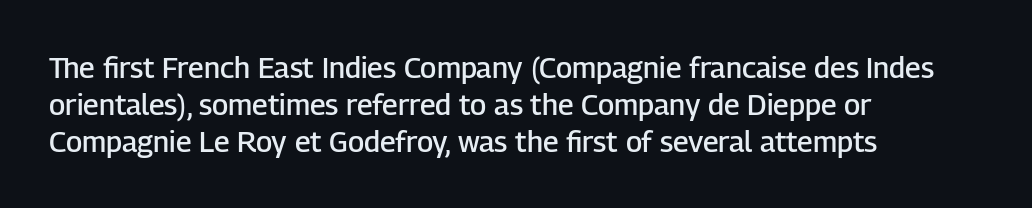
Q: Is the text bold? A: Semi-bold.
Q: Is the text italic (slanted)? A: No, it is upright.
Q: Is the typeface a serif or a sans-serif typeface? A: Sans-serif.
Q: Is the text underlined? A: No.
Q: How is the paragraph aligned? A: Left-aligned.
Q: Is the spacing between letters normal or unusually wide? A: Normal.
Q: Is the spacing between lines tight, normal or loose? A: Normal.
Q: Width (condensed, normal, or wide)? A: Normal.
Q: Stroke contrast? A: Low.
Q: x-height? A: Medium.
Q: Monospaced? A: No.
